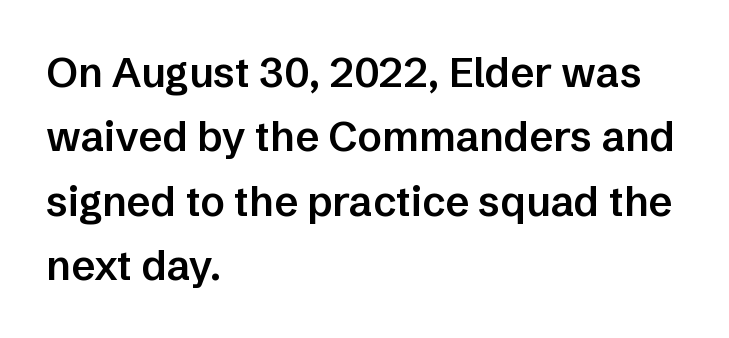
Q: Is the text bold? A: Semi-bold.
Q: Is the text italic (slanted)? A: No, it is upright.
Q: Is the typeface a serif or a sans-serif typeface? A: Sans-serif.
Q: Is the text underlined? A: No.
Q: How is the paragraph aligned? A: Left-aligned.
Q: Is the spacing between letters normal or unusually wide? A: Normal.
Q: Is the spacing between lines tight, normal or loose? A: Normal.
Q: Width (condensed, normal, or wide)? A: Normal.
Q: Stroke contrast? A: Low.
Q: x-height? A: Medium.
Q: Monospaced? A: No.
